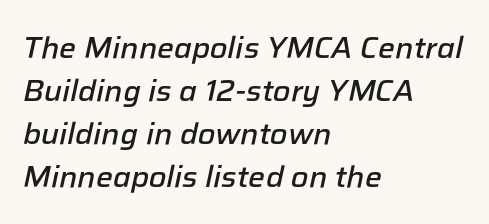
{"italic": "yes", "lean": "right", "slant_degrees": 12, "bold": "semi", "weight": "semibold", "width": "normal", "stroke_contrast": "low", "x_height": "medium", "monospaced": "no", "underline": "no", "align": "left", "line_spacing": "normal", "line_spacing_ratio": 1.43, "letter_spacing": "normal", "letter_spacing_em": 0.0, "glyph_px": 30}
